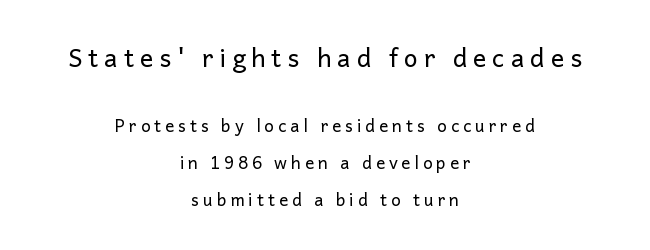
This sample uses expanded letter spacing, leaving extra air between glyphs. Ordinary non-slanted type is in use. The letters in the upper block stand taller than those in the block below. Widely set lines give the paragraph a tall, airy silhouette. No chunkiness to these letters — they're not bold.
